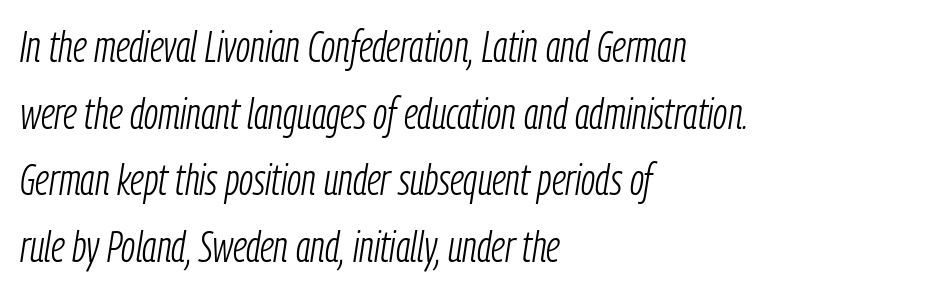
{"italic": "yes", "lean": "right", "slant_degrees": 9, "bold": "no", "weight": "light", "width": "condensed", "stroke_contrast": "low", "x_height": "medium", "monospaced": "no", "underline": "no", "align": "left", "line_spacing": "normal", "line_spacing_ratio": 1.55, "letter_spacing": "normal", "letter_spacing_em": 0.0, "glyph_px": 43}
